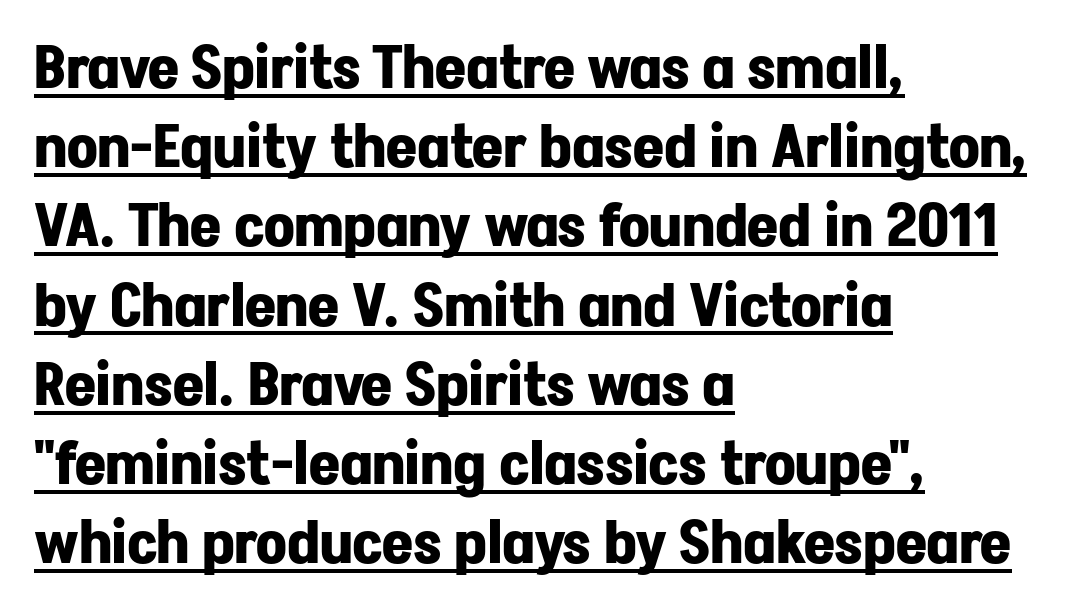
Q: Is the text bold? A: Yes.
Q: Is the text italic (slanted)? A: No, it is upright.
Q: Is the typeface a serif or a sans-serif typeface? A: Sans-serif.
Q: Is the text underlined? A: Yes.
Q: How is the paragraph aligned? A: Left-aligned.
Q: Is the spacing between letters normal or unusually wide? A: Normal.
Q: Is the spacing between lines tight, normal or loose? A: Normal.
Q: Width (condensed, normal, or wide)? A: Normal.
Q: Stroke contrast? A: Low.
Q: x-height? A: Medium.
Q: Monospaced? A: No.
